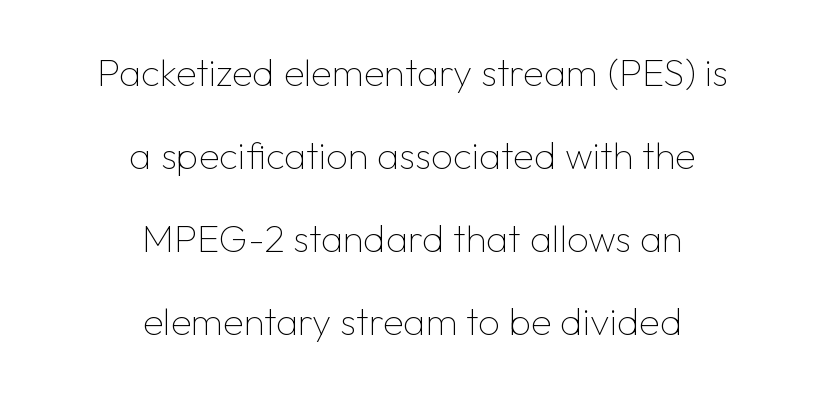
{"serif": "no", "italic": "no", "bold": "no", "weight": "thin", "width": "normal", "stroke_contrast": "low", "x_height": "medium", "monospaced": "no", "underline": "no", "align": "center", "line_spacing": "loose", "line_spacing_ratio": 2.18, "letter_spacing": "normal", "letter_spacing_em": 0.0, "glyph_px": 38}
